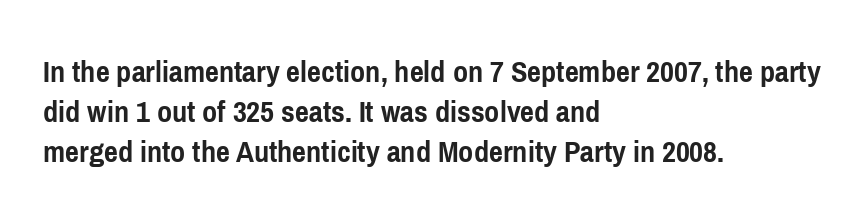
The image shows 33 px semibold, condensed sans-serif type, upright; set left-aligned, line spacing 1.21x, normal letter spacing, not underlined; low stroke contrast and a medium x-height.
